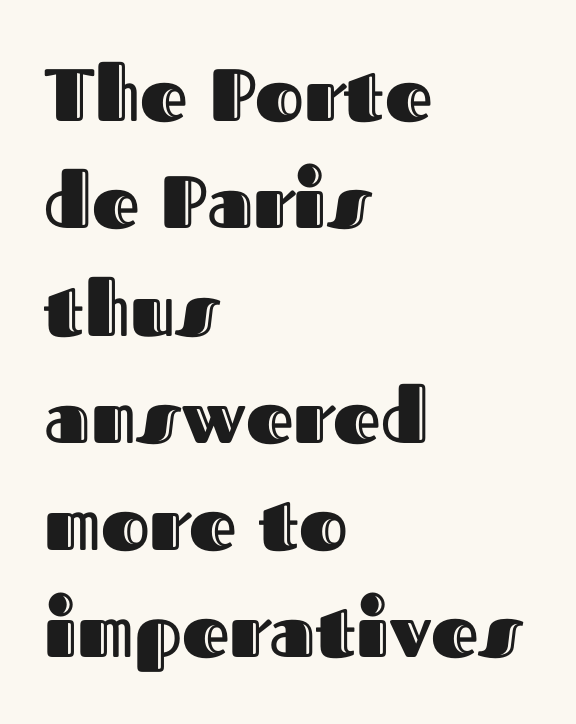
{"italic": "no", "width": "normal", "x_height": "medium", "monospaced": "no", "underline": "no", "align": "left", "line_spacing": "normal", "line_spacing_ratio": 1.45, "letter_spacing": "normal", "letter_spacing_em": 0.0, "glyph_px": 74}
